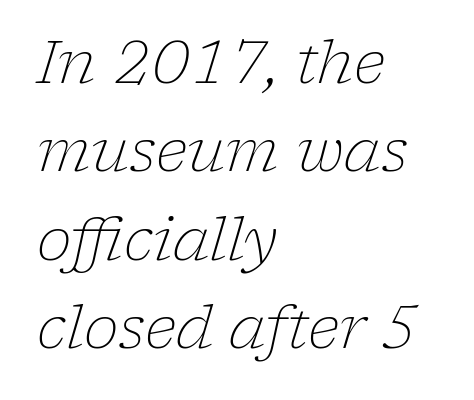
Q: Is the text bold? A: No.
Q: Is the text italic (slanted)? A: Yes, it leans right by about 17 degrees.
Q: Is the typeface a serif or a sans-serif typeface? A: Serif.
Q: Is the text underlined? A: No.
Q: How is the paragraph aligned? A: Left-aligned.
Q: Is the spacing between letters normal or unusually wide? A: Normal.
Q: Is the spacing between lines tight, normal or loose? A: Normal.
Q: Width (condensed, normal, or wide)? A: Normal.
Q: Stroke contrast? A: Low.
Q: x-height? A: Medium.
Q: Monospaced? A: No.
